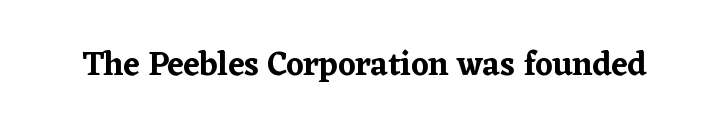
The image shows 33 px serif type, upright; set normal letter spacing, not underlined; low stroke contrast and a medium x-height.
